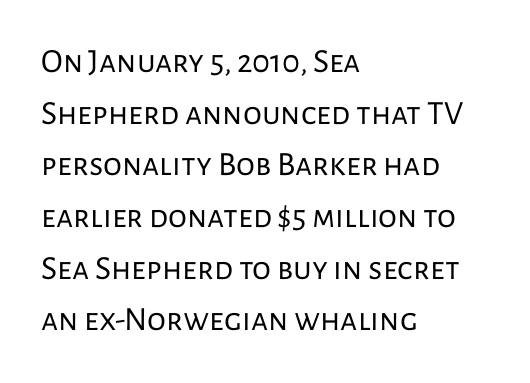
Q: Is the text bold? A: No.
Q: Is the text italic (slanted)? A: No, it is upright.
Q: Is the typeface a serif or a sans-serif typeface? A: Sans-serif.
Q: Is the text underlined? A: No.
Q: How is the paragraph aligned? A: Left-aligned.
Q: Is the spacing between letters normal or unusually wide? A: Normal.
Q: Is the spacing between lines tight, normal or loose? A: Normal.
Q: Width (condensed, normal, or wide)? A: Normal.
Q: Stroke contrast? A: Low.
Q: x-height? A: Medium.
Q: Monospaced? A: No.
